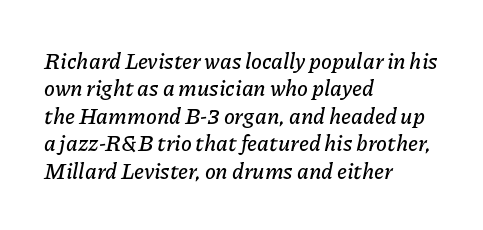
The image shows 22 px text type, italic (leaning right); set left-aligned, normal line spacing (1.25x), normal letter spacing, not underlined.
